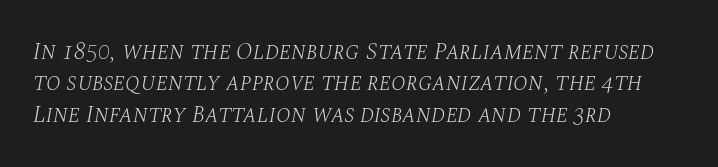
Q: Is the text bold? A: No.
Q: Is the text italic (slanted)? A: Yes, it leans right by about 10 degrees.
Q: Is the text underlined? A: No.
Q: How is the paragraph aligned? A: Left-aligned.
Q: Is the spacing between letters normal or unusually wide? A: Normal.
Q: Is the spacing between lines tight, normal or loose? A: Normal.
